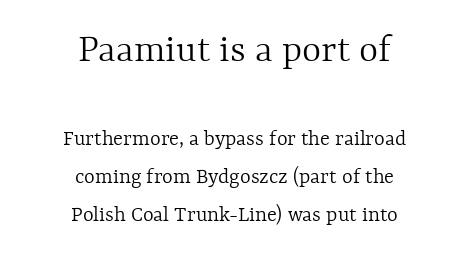
Centered paragraph, ragged on both sides. This sample has the flowing, uneven cadence of proportional lettering. Underline: absent. Standard letterfit; no display-style spreading of the glyphs. Two sizes are in play, and the larger belongs to the first block.
